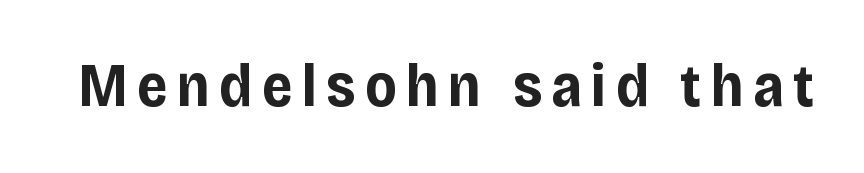
The image shows 60 px bold sans-serif type, upright; set not underlined; low stroke contrast and a large x-height.
